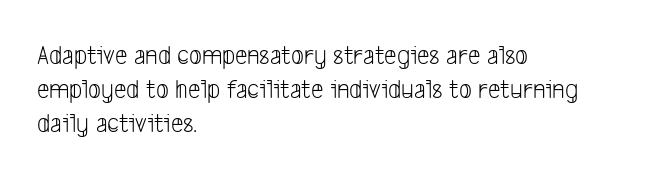
Q: Is the text bold? A: No.
Q: Is the typeface a serif or a sans-serif typeface? A: Sans-serif.
Q: Is the text underlined? A: No.
Q: How is the paragraph aligned? A: Left-aligned.
Q: Is the spacing between letters normal or unusually wide? A: Normal.
Q: Width (condensed, normal, or wide)? A: Condensed.
Q: Stroke contrast? A: Low.
Q: x-height? A: Medium.
Q: Monospaced? A: No.
